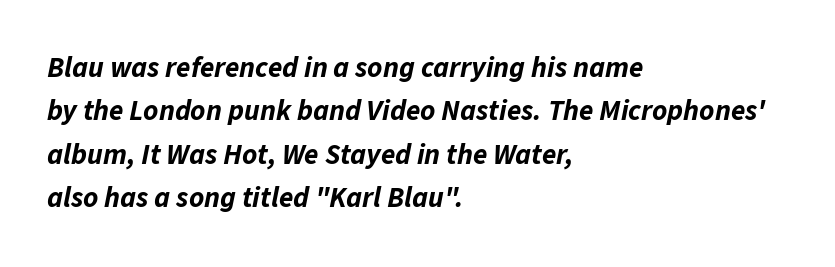
Q: Is the text bold? A: Yes.
Q: Is the text italic (slanted)? A: Yes, it leans right by about 11 degrees.
Q: Is the text underlined? A: No.
Q: How is the paragraph aligned? A: Left-aligned.
Q: Is the spacing between letters normal or unusually wide? A: Normal.
Q: Is the spacing between lines tight, normal or loose? A: Normal.
Q: Width (condensed, normal, or wide)? A: Normal.
Q: Stroke contrast? A: Low.
Q: x-height? A: Medium.
Q: Monospaced? A: No.
